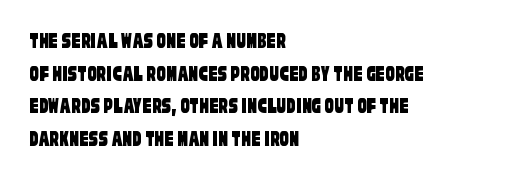
The image shows 23 px text type; set left-aligned, normal line spacing (1.42x), normal letter spacing, not underlined.
